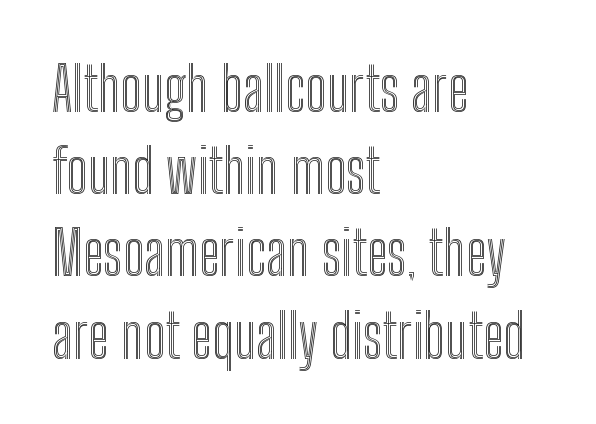
{"italic": "no", "width": "condensed", "x_height": "medium", "monospaced": "no", "underline": "no", "align": "left", "line_spacing": "normal", "line_spacing_ratio": 1.37, "letter_spacing": "normal", "letter_spacing_em": 0.0, "glyph_px": 60}
